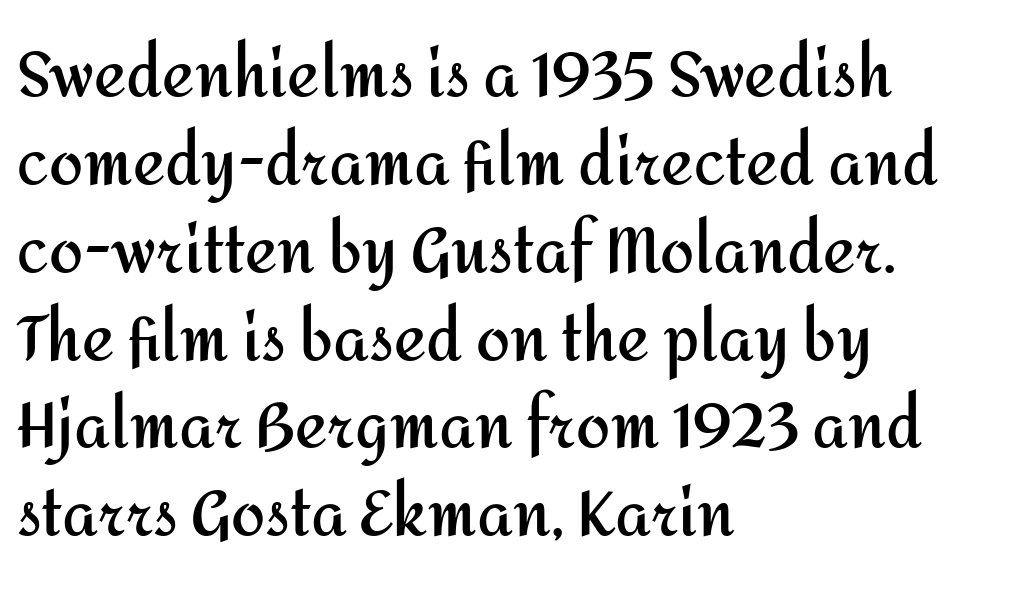
{"serif": "no", "italic": "no", "bold": "yes", "weight": "semibold", "width": "normal", "stroke_contrast": "medium", "x_height": "medium", "monospaced": "no", "underline": "no", "align": "left", "line_spacing": "normal", "line_spacing_ratio": 1.44, "letter_spacing": "normal", "letter_spacing_em": 0.0, "glyph_px": 61}
